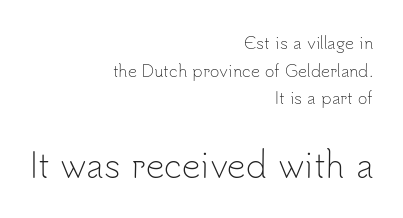
Q: Is the text bold? A: No.
Q: Is the text italic (slanted)? A: No, it is upright.
Q: Is the typeface a serif or a sans-serif typeface? A: Sans-serif.
Q: Is the text underlined? A: No.
Q: How is the paragraph aligned? A: Right-aligned.
Q: Is the spacing between letters normal or unusually wide? A: Normal.
Q: Which block of text is set in a larger size, the first (top) or the second (bottom)? A: The second (bottom) one.
Q: Width (condensed, normal, or wide)? A: Normal.
Q: Stroke contrast? A: Low.
Q: x-height? A: Small.
Q: Monospaced? A: No.
